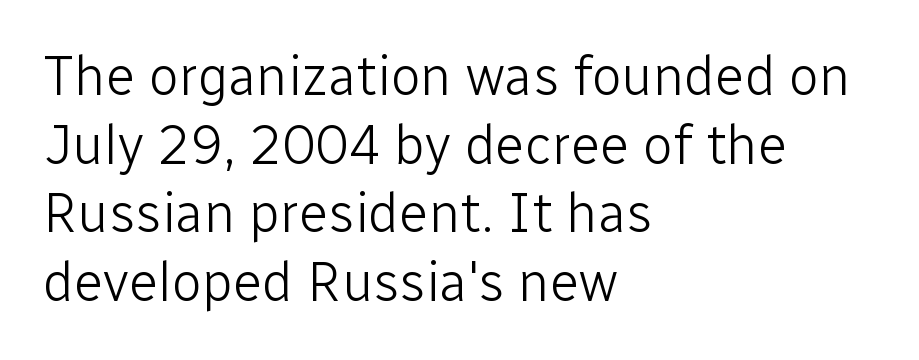
The image shows 55 px light sans-serif type, upright; set left-aligned, normal line spacing (1.25x), normal letter spacing, not underlined; low stroke contrast and a medium x-height.
